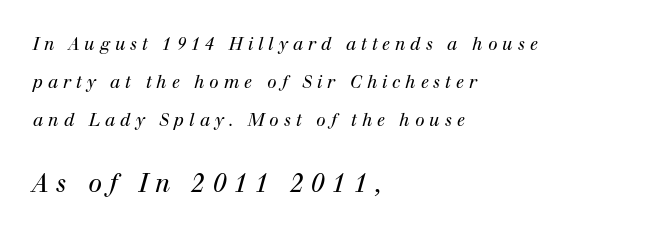
Q: Is the text bold? A: No.
Q: Is the text italic (slanted)? A: Yes, it leans right by about 12 degrees.
Q: Is the text underlined? A: No.
Q: How is the paragraph aligned? A: Left-aligned.
Q: Is the spacing between letters normal or unusually wide? A: Unusually wide.
Q: Is the spacing between lines tight, normal or loose? A: Loose.
Q: Which block of text is set in a larger size, the first (top) or the second (bottom)? A: The second (bottom) one.
